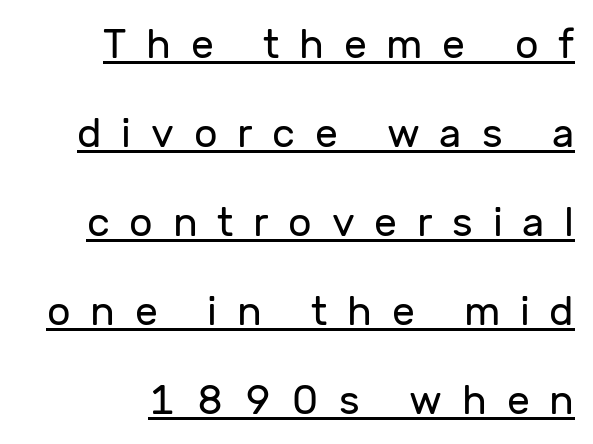
The image shows 41 px regular-weight sans-serif type, upright; set right-aligned, loose line spacing (2.17x), unusually wide letter spacing (+0.48 em), underlined; low stroke contrast and a medium x-height.
